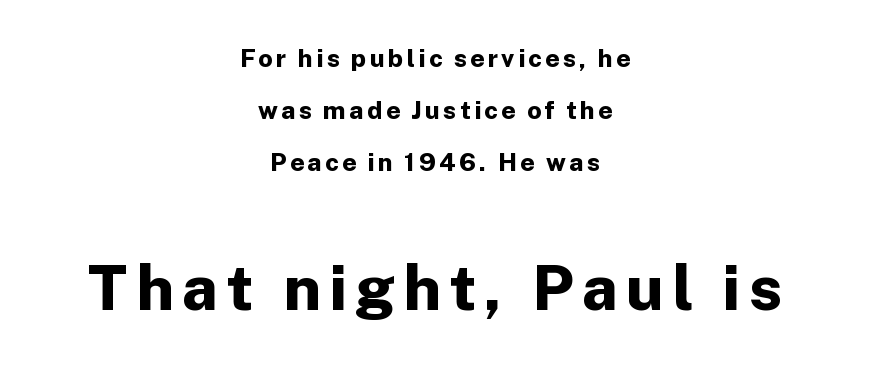
{"serif": "no", "italic": "no", "bold": "yes", "weight": "bold", "width": "normal", "stroke_contrast": "low", "x_height": "medium", "monospaced": "no", "underline": "no", "align": "center", "line_spacing": "loose", "line_spacing_ratio": 2.09, "larger_block": "second", "size_ratio": 2.52, "glyph_px": 63}
